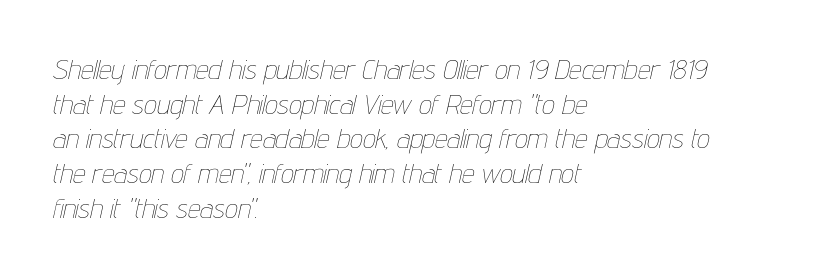
{"italic": "yes", "lean": "right", "slant_degrees": 12, "bold": "no", "weight": "thin", "width": "condensed", "stroke_contrast": "low", "x_height": "medium", "monospaced": "no", "underline": "no", "align": "left", "line_spacing_ratio": 1.24, "letter_spacing": "normal", "letter_spacing_em": 0.0, "glyph_px": 28}
